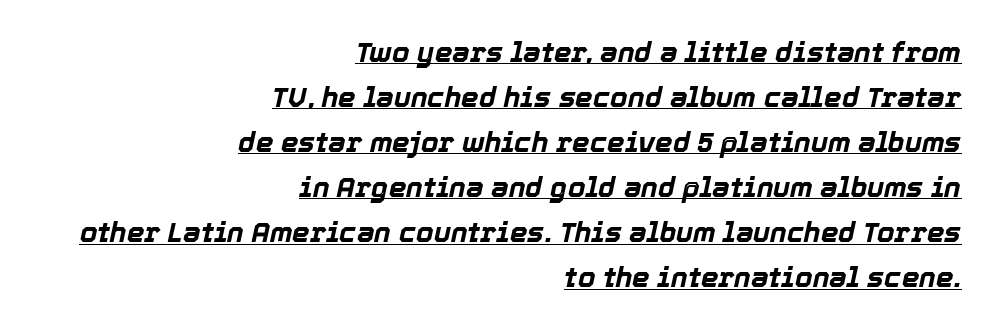
Visually the block forms a straight wall on the right and a jagged coastline on the left. Reading down the column, the eye jumps a familiar distance to each next line. The passage shown is typed in a proportional face where columns would drift. The line texture is even and compact thanks to regular tracking.
